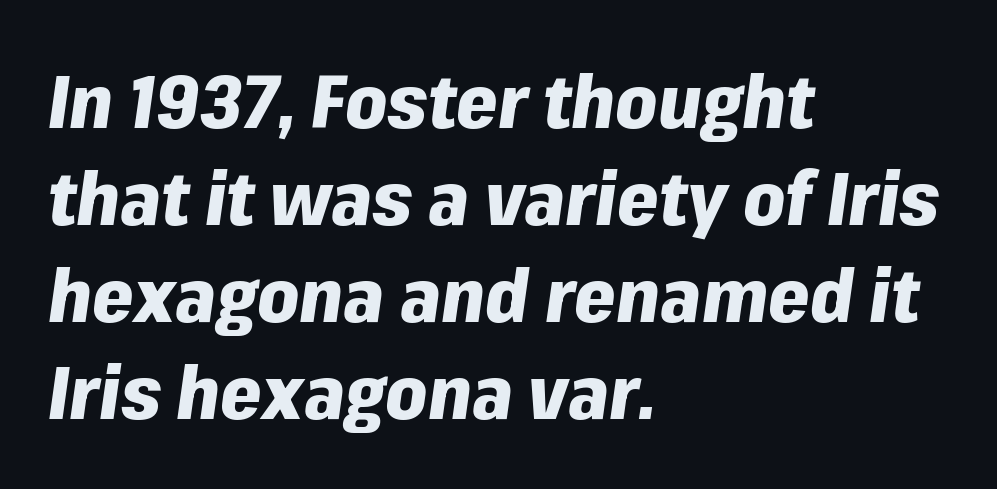
Emphasis by weight is at full strength: bold. Compared with typical paragraphs, the rows here are spaced about the same. This sample has the flowing, uneven cadence of proportional lettering. Beneath every word, the page is bare. Observe the lean: these are italic letterforms.
